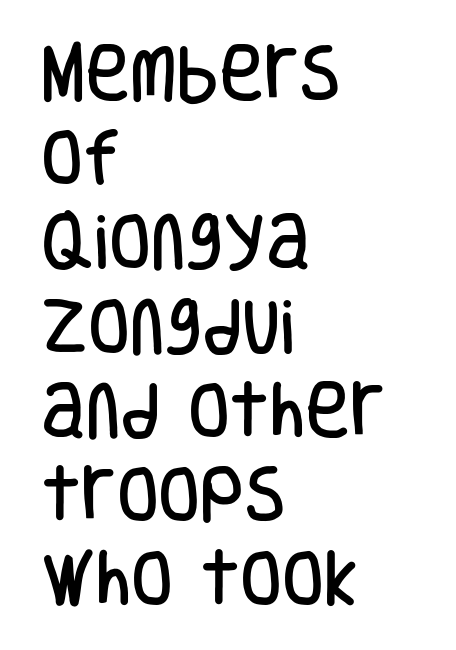
{"serif": "no", "italic": "no", "width": "condensed", "stroke_contrast": "low", "x_height": "large", "monospaced": "no", "underline": "no", "align": "left", "line_spacing": "normal", "line_spacing_ratio": 1.38, "letter_spacing": "normal", "letter_spacing_em": 0.0, "glyph_px": 61}
